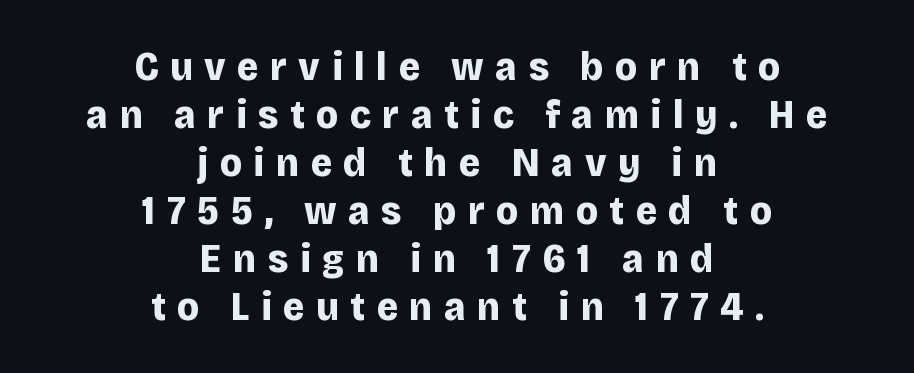
The image shows 41 px bold sans-serif type, upright; set centered, line spacing 1.17x, unusually wide letter spacing (+0.28 em), not underlined; low stroke contrast and a large x-height.
